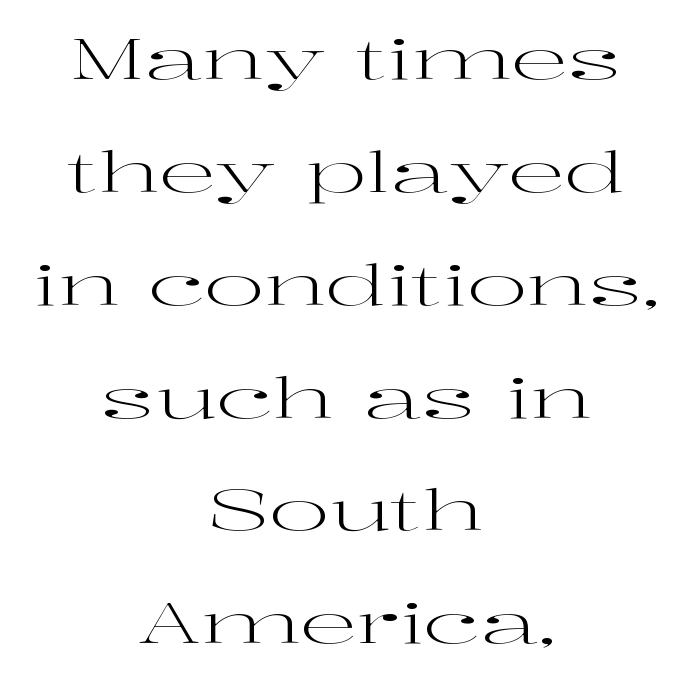
The image shows 57 px regular-weight, wide serif type, upright; set centered, loose line spacing (1.98x), normal letter spacing, not underlined; high stroke contrast and a medium x-height.
